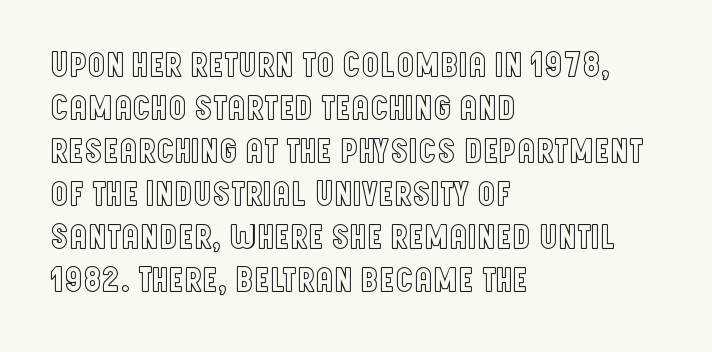
The image shows 35 px condensed type, upright; set left-aligned, line spacing 1.23x, normal letter spacing, not underlined; a large x-height.
